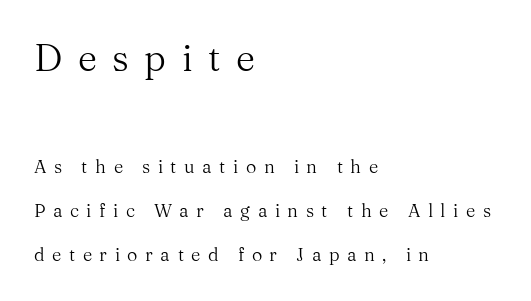
{"serif": "yes", "italic": "no", "bold": "no", "weight": "regular", "width": "normal", "stroke_contrast": "medium", "x_height": "medium", "monospaced": "no", "underline": "no", "align": "left", "line_spacing": "loose", "line_spacing_ratio": 2.46, "letter_spacing": "wide", "letter_spacing_em": 0.42, "larger_block": "first", "size_ratio": 2.06, "glyph_px": 37}
